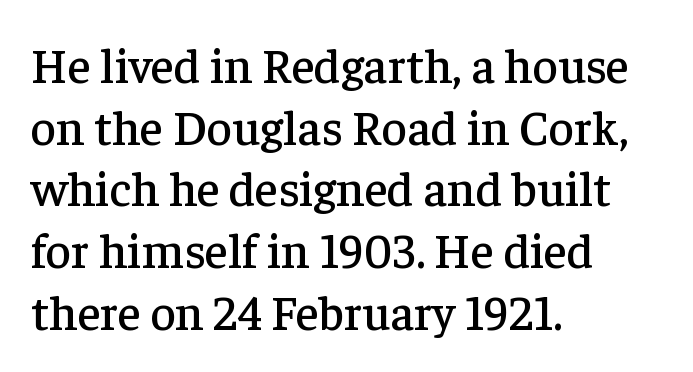
Q: Is the text italic (slanted)? A: No, it is upright.
Q: Is the typeface a serif or a sans-serif typeface? A: Serif.
Q: Is the text underlined? A: No.
Q: How is the paragraph aligned? A: Left-aligned.
Q: Is the spacing between letters normal or unusually wide? A: Normal.
Q: Is the spacing between lines tight, normal or loose? A: Normal.
Q: Width (condensed, normal, or wide)? A: Normal.
Q: Stroke contrast? A: Low.
Q: x-height? A: Medium.
Q: Monospaced? A: No.
